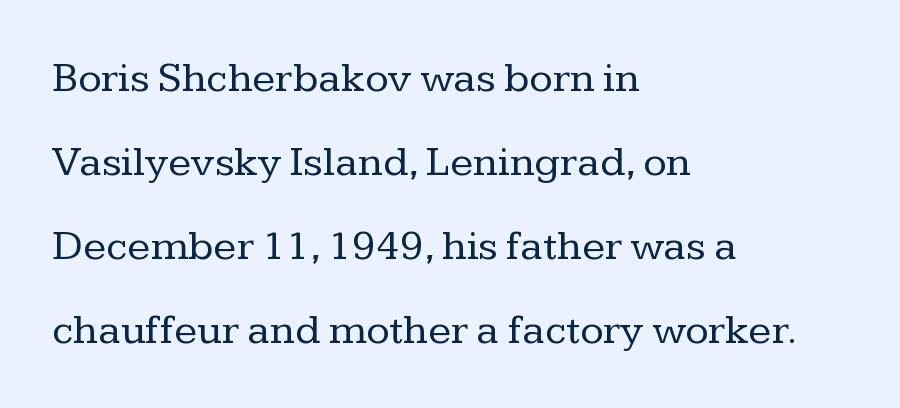
{"serif": "yes", "italic": "no", "bold": "no", "weight": "regular", "width": "normal", "stroke_contrast": "low", "x_height": "medium", "monospaced": "no", "underline": "no", "align": "left", "line_spacing": "loose", "line_spacing_ratio": 1.95, "letter_spacing": "normal", "letter_spacing_em": 0.0, "glyph_px": 43}
